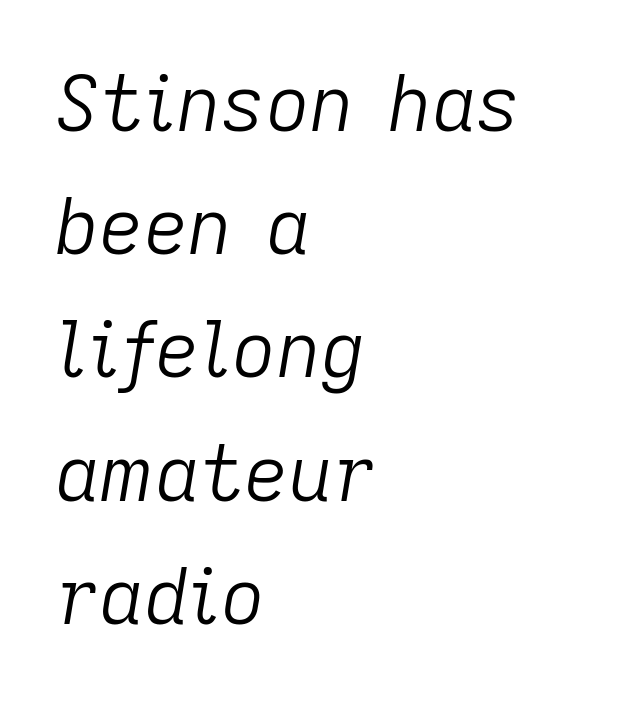
The image shows 77 px light type, italic (leaning right); set left-aligned, normal line spacing (1.6x), normal letter spacing, not underlined; low stroke contrast and a medium x-height.
